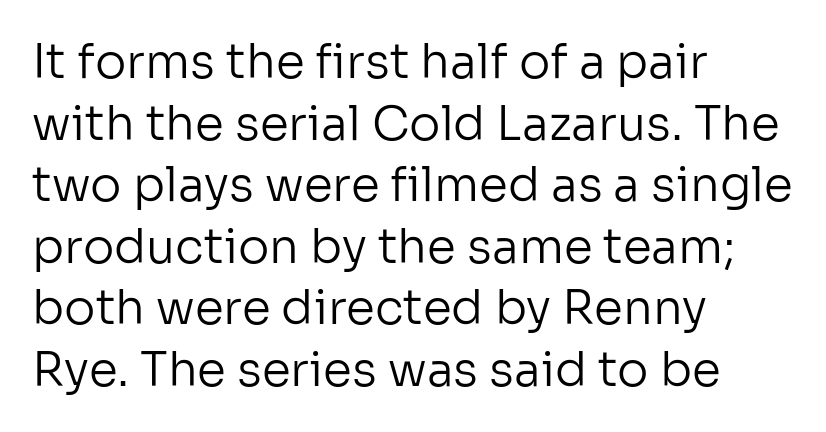
The rendering uses natural spacing where letterforms have individual widths. The axis of the letterforms is exactly vertical. A light-to-regular cut is what we see here. A normal amount of white space separates one row of letters from the next. Nothing unusual about the tracking: characters are spaced as the font intends.
